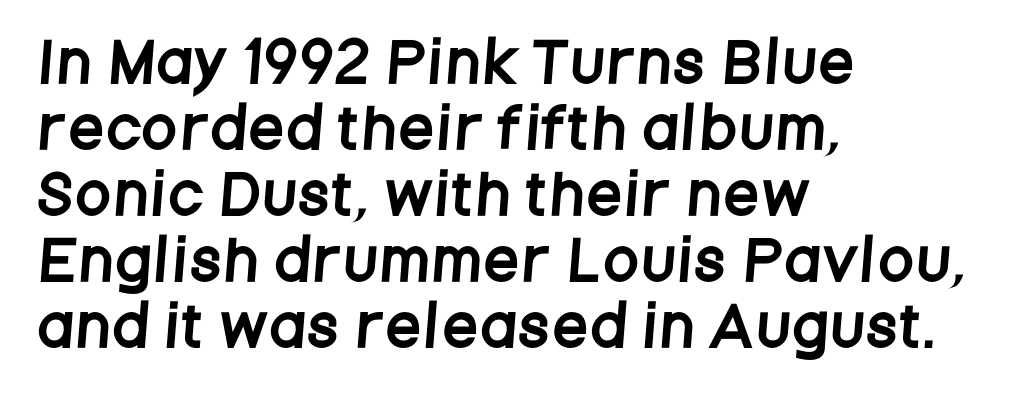
All the whitespace from short lines collects on the right. The passage shown is typed in a proportional face where columns would drift. Words float on clear page, feet unadorned. No feet cap the strokes, marking this as sans-serif type.
